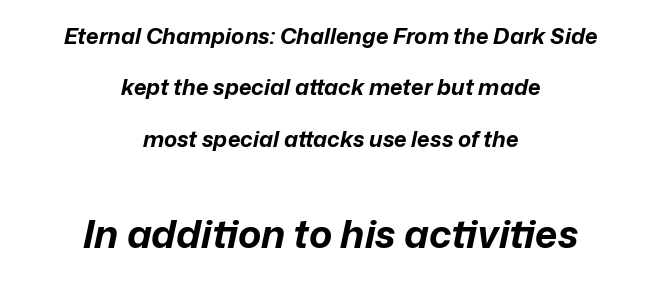
Q: Is the text bold? A: Yes.
Q: Is the text italic (slanted)? A: Yes, it leans right by about 12 degrees.
Q: Is the text underlined? A: No.
Q: How is the paragraph aligned? A: Centered.
Q: Is the spacing between letters normal or unusually wide? A: Normal.
Q: Is the spacing between lines tight, normal or loose? A: Loose.
Q: Which block of text is set in a larger size, the first (top) or the second (bottom)? A: The second (bottom) one.
Q: Width (condensed, normal, or wide)? A: Normal.
Q: Stroke contrast? A: Low.
Q: x-height? A: Medium.
Q: Monospaced? A: No.
